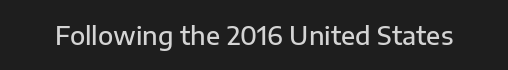
The letters stand upright; this is a roman face. Words appear dense and cohesive because spacing is normal. What weight is shown? A semibold, between regular and bold. The passage shown is not underscored anywhere.
